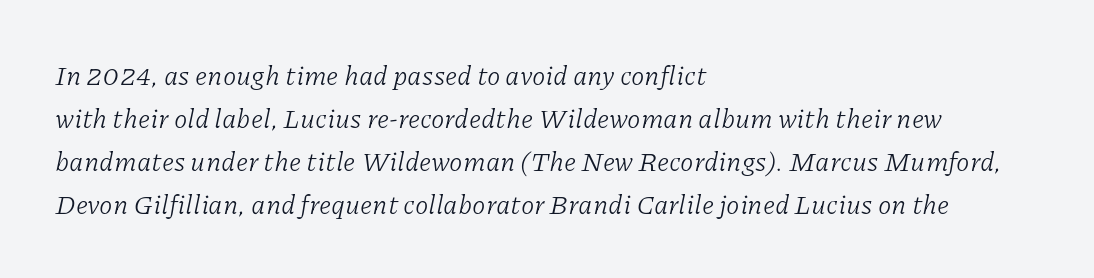
Q: Is the text bold? A: No.
Q: Is the text italic (slanted)? A: Yes, it leans right by about 11 degrees.
Q: Is the text underlined? A: No.
Q: How is the paragraph aligned? A: Left-aligned.
Q: Is the spacing between letters normal or unusually wide? A: Normal.
Q: Is the spacing between lines tight, normal or loose? A: Normal.
